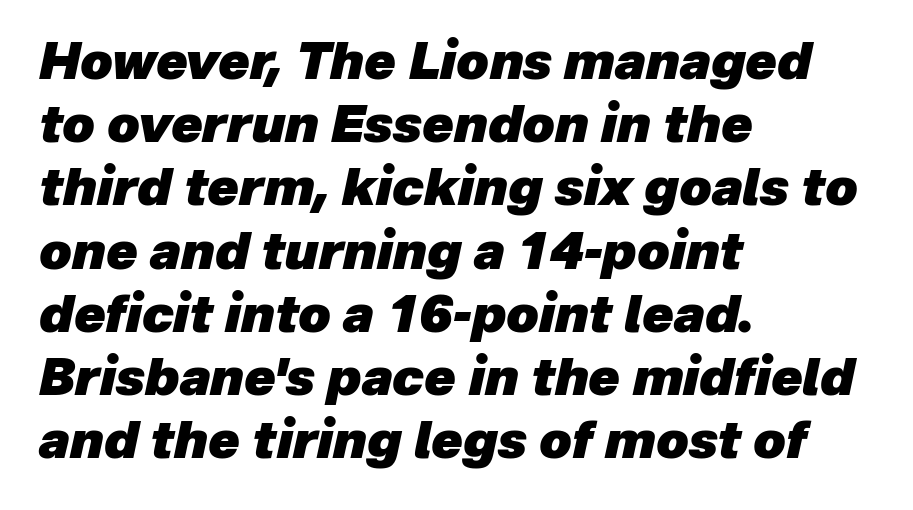
Q: Is the text bold? A: Yes.
Q: Is the text italic (slanted)? A: Yes, it leans right by about 12 degrees.
Q: Is the text underlined? A: No.
Q: How is the paragraph aligned? A: Left-aligned.
Q: Is the spacing between letters normal or unusually wide? A: Normal.
Q: Width (condensed, normal, or wide)? A: Normal.
Q: Stroke contrast? A: Low.
Q: x-height? A: Medium.
Q: Monospaced? A: No.
